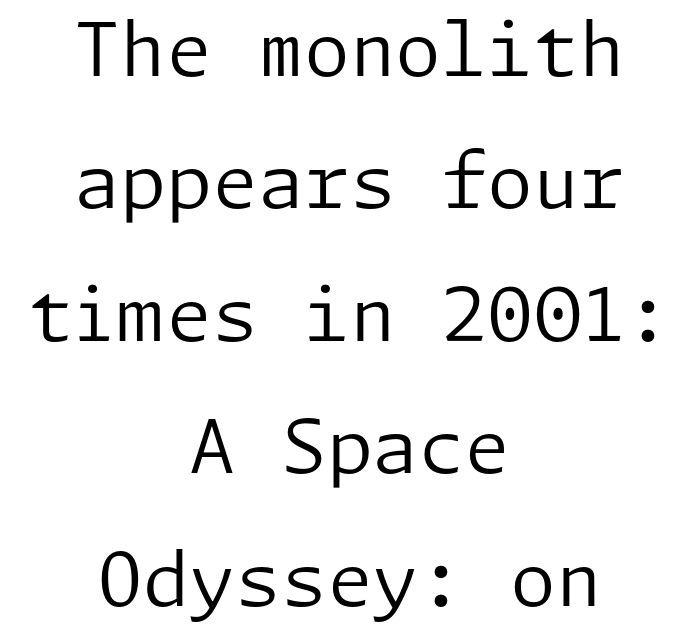
{"serif": "no", "italic": "no", "bold": "no", "weight": "regular", "width": "normal", "stroke_contrast": "low", "x_height": "medium", "underline": "no", "align": "center", "line_spacing_ratio": 1.79, "letter_spacing": "normal", "letter_spacing_em": 0.0, "glyph_px": 74}
